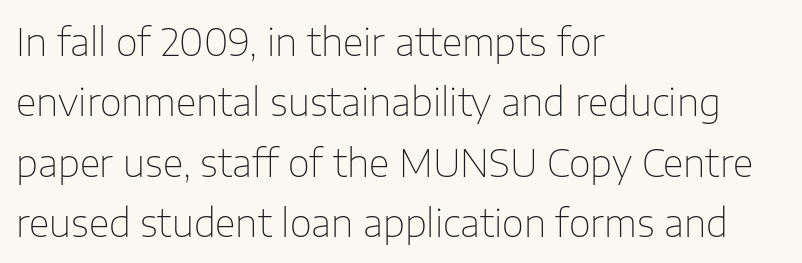
Q: Is the text bold? A: No.
Q: Is the text italic (slanted)? A: No, it is upright.
Q: Is the typeface a serif or a sans-serif typeface? A: Sans-serif.
Q: Is the text underlined? A: No.
Q: How is the paragraph aligned? A: Left-aligned.
Q: Is the spacing between letters normal or unusually wide? A: Normal.
Q: Is the spacing between lines tight, normal or loose? A: Normal.
Q: Width (condensed, normal, or wide)? A: Normal.
Q: Stroke contrast? A: Low.
Q: x-height? A: Medium.
Q: Monospaced? A: No.
